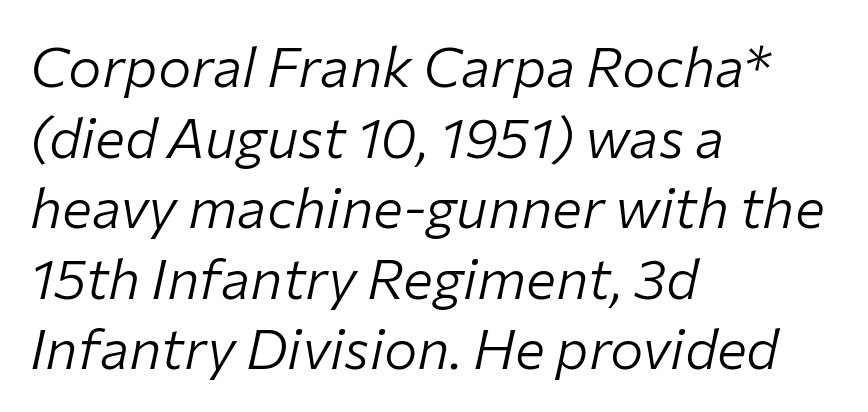
The face looks like a standard text weight, possibly lighter. There is no visible air inserted between adjacent glyphs. Every row of glyphs begins at an identical x-position on the left. Horizontal bands of white between lines are of average thickness.
